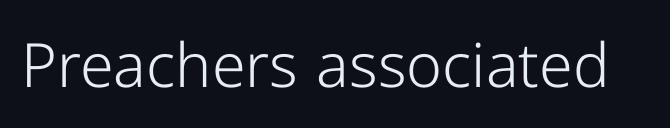
A quiet, ordinary-to-light weight characterises the typeface. The letters stand straight up with perfectly vertical stems. A sans-serif font was chosen for this passage. The area under the type is left untouched. The letters advance in unequal steps, a hallmark of proportional type.
